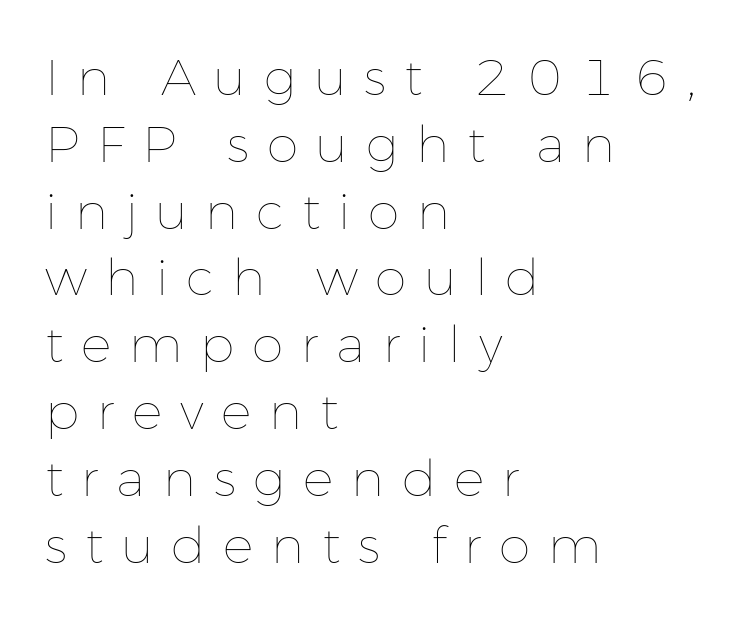
Q: Is the text bold? A: No.
Q: Is the text italic (slanted)? A: No, it is upright.
Q: Is the text underlined? A: No.
Q: How is the paragraph aligned? A: Left-aligned.
Q: Is the spacing between letters normal or unusually wide? A: Unusually wide.
Q: Is the spacing between lines tight, normal or loose? A: Normal.
Q: Width (condensed, normal, or wide)? A: Normal.
Q: Stroke contrast? A: Low.
Q: x-height? A: Medium.
Q: Monospaced? A: No.
